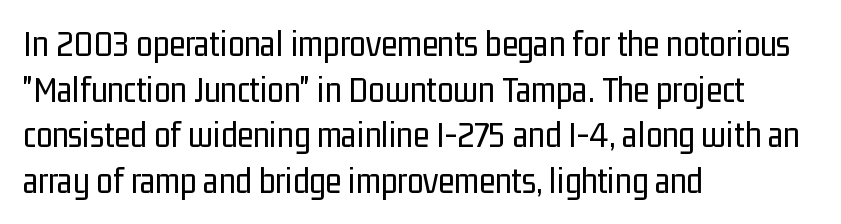
A bare baseline throughout the passage. Quick note: not italic, upright. This sample has the flowing, uneven cadence of proportional lettering. This sample uses a sans-serif face. Tracking here is standard; glyphs follow each other at the usual distance. Line starts are locked; line ends wander.
